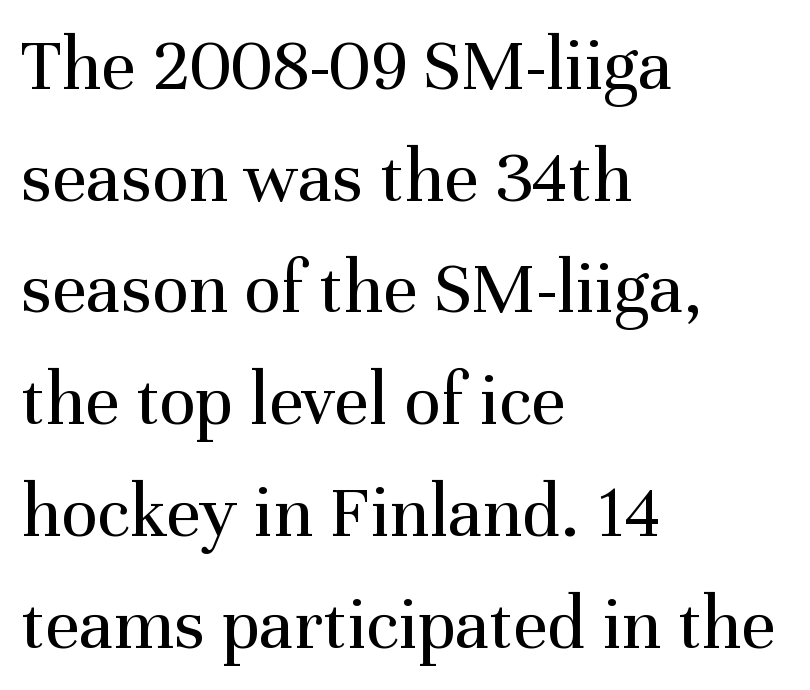
Horizontal alignment here is leftward, the default for most running prose. This rendering employs a face with finishing strokes, i.e., a serif. Line spacing here is normal. Each letter keeps its own natural width here, so spacing adapts to shape.
